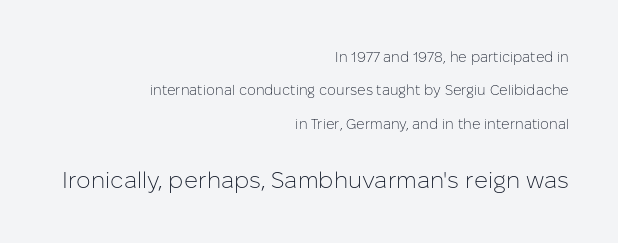
{"italic": "no", "bold": "no", "underline": "no", "align": "right", "line_spacing": "loose", "line_spacing_ratio": 2.38, "letter_spacing": "normal", "letter_spacing_em": 0.0, "larger_block": "second", "size_ratio": 1.64, "glyph_px": 23}
